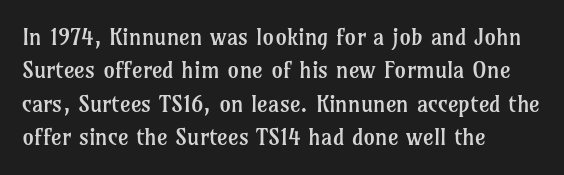
The image shows 23 px text type, upright; set left-aligned, normal line spacing (1.45x), normal letter spacing, not underlined.
